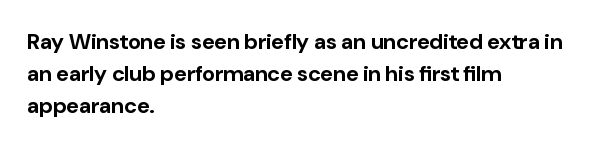
{"italic": "no", "bold": "yes", "underline": "no", "align": "left", "line_spacing": "normal", "line_spacing_ratio": 1.46, "letter_spacing": "normal", "letter_spacing_em": 0.0, "glyph_px": 22}
